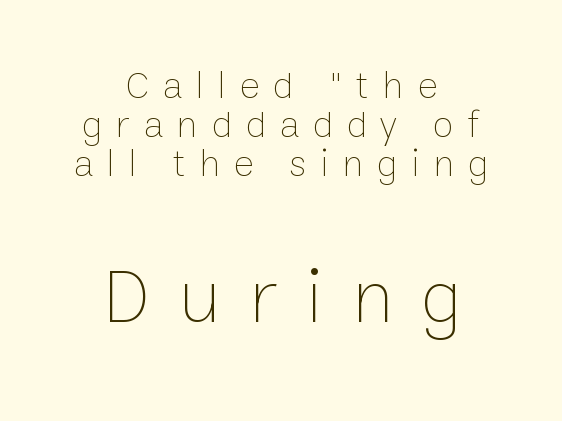
{"italic": "no", "bold": "no", "weight": "thin", "width": "normal", "stroke_contrast": "low", "x_height": "medium", "monospaced": "no", "underline": "no", "align": "center", "line_spacing": "tight", "line_spacing_ratio": 1.02, "letter_spacing": "wide", "letter_spacing_em": 0.37, "larger_block": "second", "size_ratio": 2.03, "glyph_px": 77}
